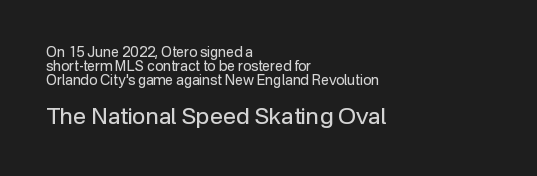
A student would call this left alignment; a typographer would say flush left, rag right. No chunkiness to these letters — they're not bold. Every stem runs plumb, perpendicular to the baseline. Vertical spacing — tight.
